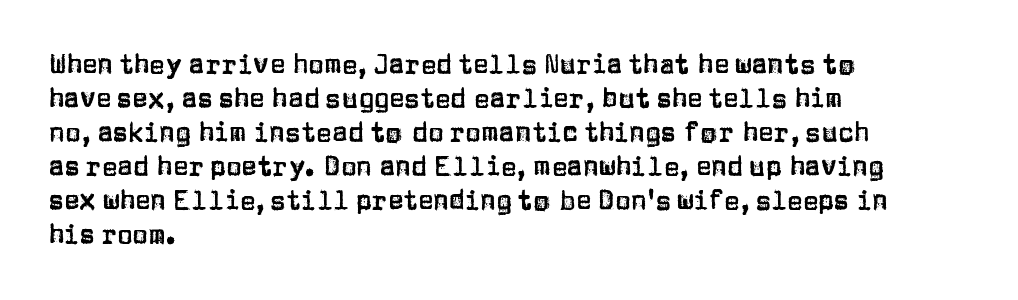
{"italic": "no", "underline": "no", "align": "left", "line_spacing": "normal", "line_spacing_ratio": 1.31, "letter_spacing": "normal", "letter_spacing_em": 0.0, "glyph_px": 26}
